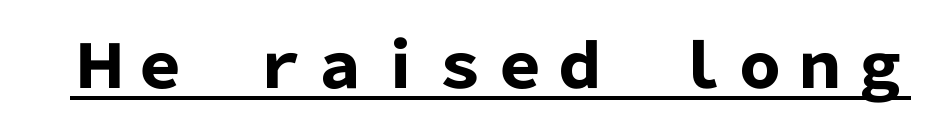
This is the regular roman posture of the typeface. In terms of letterspacing, this is plain default setting. Here the designer chose a conventional face with non-uniform glyph widths. Underlining? Definitely there. Does the type have serifs? No, each stem ends abruptly.
